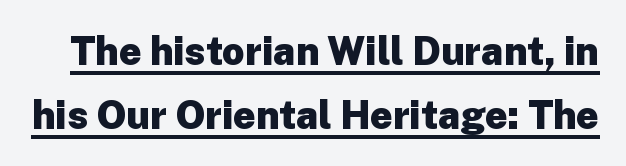
Emphasis is given by a line drawn under the lettering. The rendering keeps characters at their native spacing. These lines carry a lot of weight — the face is fully bold. Varying glyph widths throughout — classic text-font behaviour.
